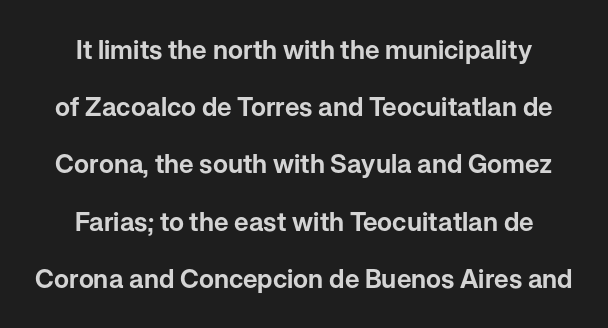
Q: Is the text italic (slanted)? A: No, it is upright.
Q: Is the text underlined? A: No.
Q: How is the paragraph aligned? A: Centered.
Q: Is the spacing between letters normal or unusually wide? A: Normal.
Q: Is the spacing between lines tight, normal or loose? A: Loose.
